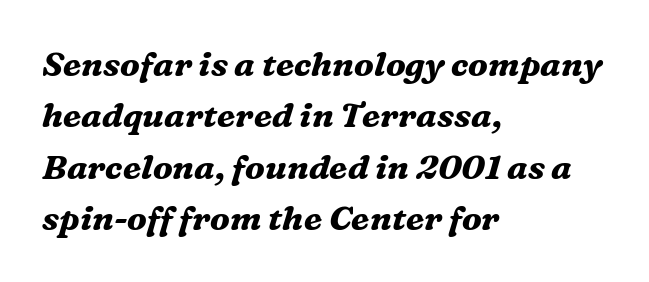
Notice how thick the strokes are: this is what a full bold looks like. Honestly, there is no underline to notice here at all. Is the type slanted? Yes — the strokes lean at a clear angle. This sample has the flowing, uneven cadence of proportional lettering. A serif font was chosen for this passage.
